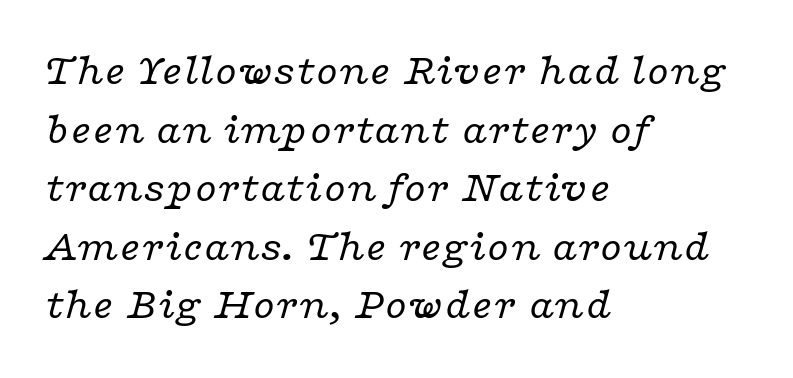
The image shows 44 px regular-weight, wide serif type, italic (leaning right); set left-aligned, normal line spacing (1.33x), normal letter spacing, not underlined; low stroke contrast and a medium x-height.
